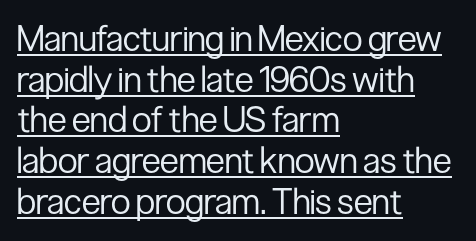
The image shows 36 px regular-weight, condensed sans-serif type, upright; set left-aligned, tight line spacing (1.13x), normal letter spacing, underlined; low stroke contrast and a medium x-height.
